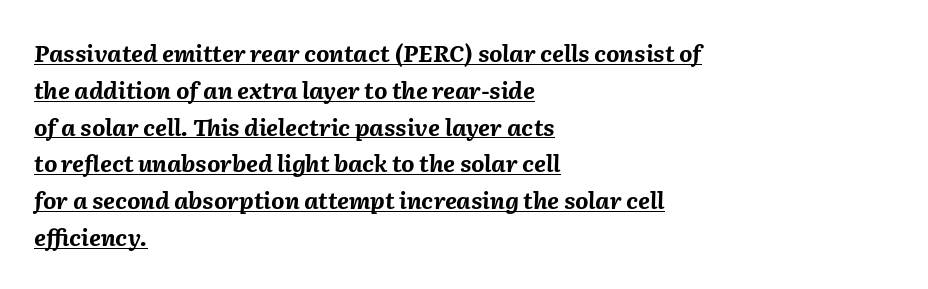
Does the copy run flush right? No — it runs flush left. A typesetter would mark this as italic. Strong, thick strokes mark this as bold type. A typesetter would call this leading conventional body-copy spacing. Inter-character spacing is left at the font's built-in metrics.
